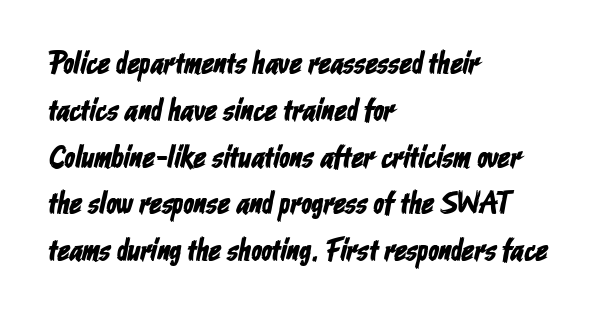
Q: Is the typeface a serif or a sans-serif typeface? A: Sans-serif.
Q: Is the text underlined? A: No.
Q: How is the paragraph aligned? A: Left-aligned.
Q: Is the spacing between letters normal or unusually wide? A: Normal.
Q: Is the spacing between lines tight, normal or loose? A: Normal.
Q: Width (condensed, normal, or wide)? A: Condensed.
Q: Stroke contrast? A: Low.
Q: x-height? A: Medium.
Q: Monospaced? A: No.
